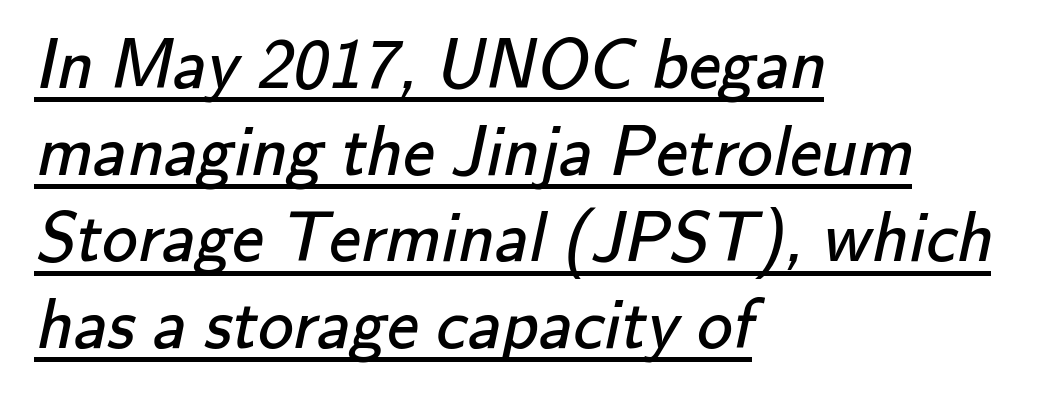
{"serif": "no", "bold": "no", "weight": "regular", "width": "normal", "stroke_contrast": "low", "x_height": "small", "monospaced": "no", "underline": "yes", "align": "left", "line_spacing_ratio": 1.22, "letter_spacing": "normal", "letter_spacing_em": 0.0, "glyph_px": 71}
